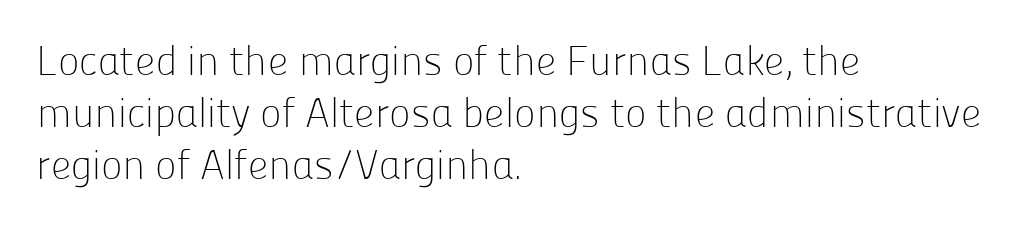
A light-to-regular cut is what we see here. Regular leading. Notice how the stems are strictly vertical — no italics here. This rendering leaves character spacing at its baseline value. Lines of text with bare space underneath. The passage shown is typeset with a sans-serif family.
